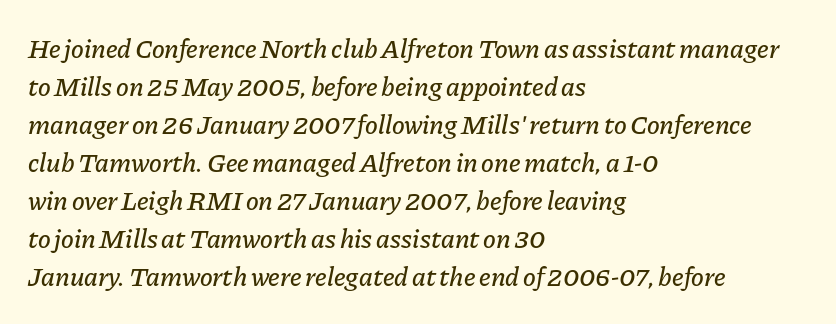
The rendering anchors every line to the left-hand side. Characters are canted at an angle relative to the baseline's perpendicular. What's the leading like? Ordinary, nothing unusual. Compared with typical body copy, the letter spacing here is the same.
